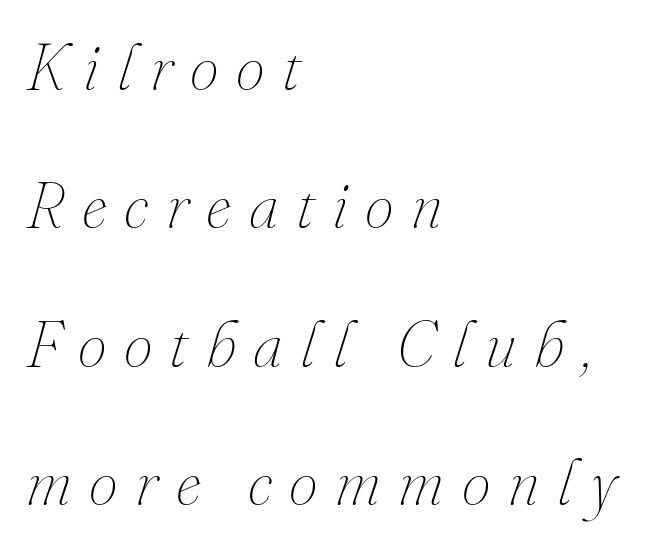
The image shows 65 px thin type, italic (leaning right); set left-aligned, loose line spacing (2.13x), unusually wide letter spacing (+0.27 em), not underlined; medium stroke contrast and a small x-height.
